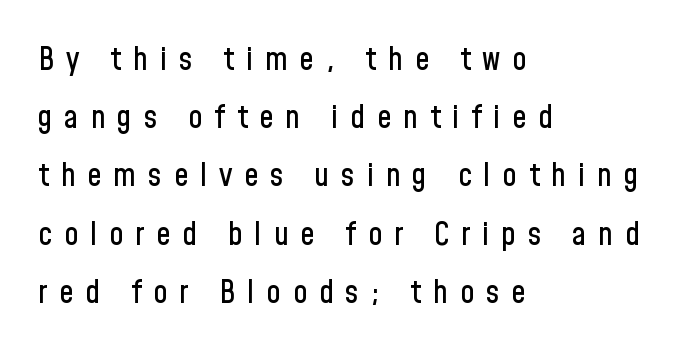
The image shows 32 px condensed sans-serif type, upright; set left-aligned, line spacing 1.82x, unusually wide letter spacing (+0.37 em), not underlined; low stroke contrast and a medium x-height.
